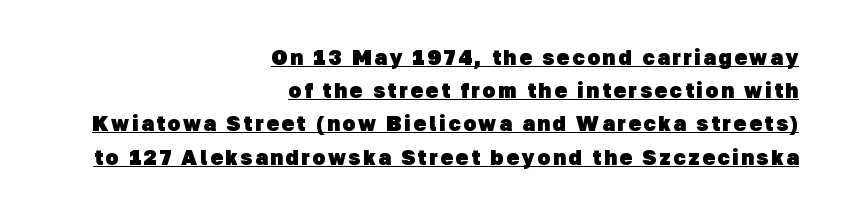
The image shows 21 px bold type; set right-aligned, normal line spacing (1.58x), underlined.
